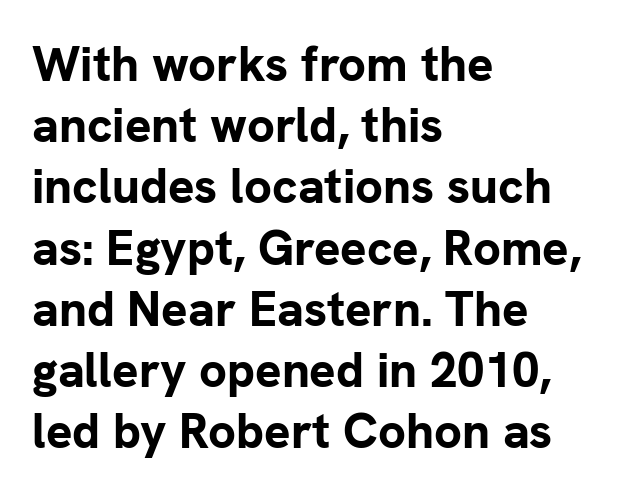
A typesetter would label this face a sans. The text block is weighted toward the left margin, trailing off unevenly rightward. Chunky letters — that's bold for sure. Note the varied advance widths — an 'i' is clearly narrower than an 'm'. This sample uses plain, unmodified letter spacing.
